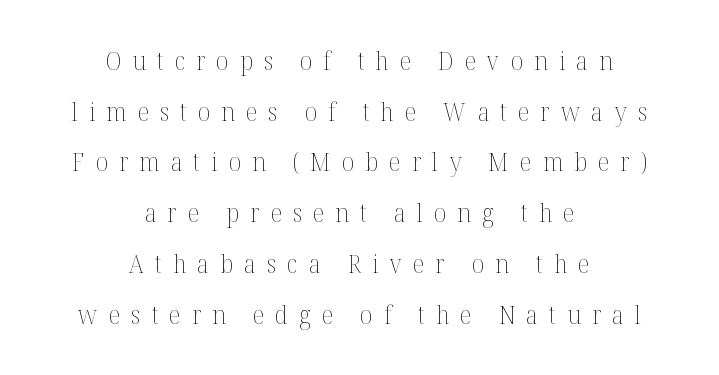
Honestly, the letter spacing is so wide it's the main thing you notice. The strokes carry an ordinary text weight at most. Style check: upright. The space between consecutive lines is lavish. The setting favours the middle, as headings and verse often do. The glyphs are unaccompanied by any horizontal stroke below them.
